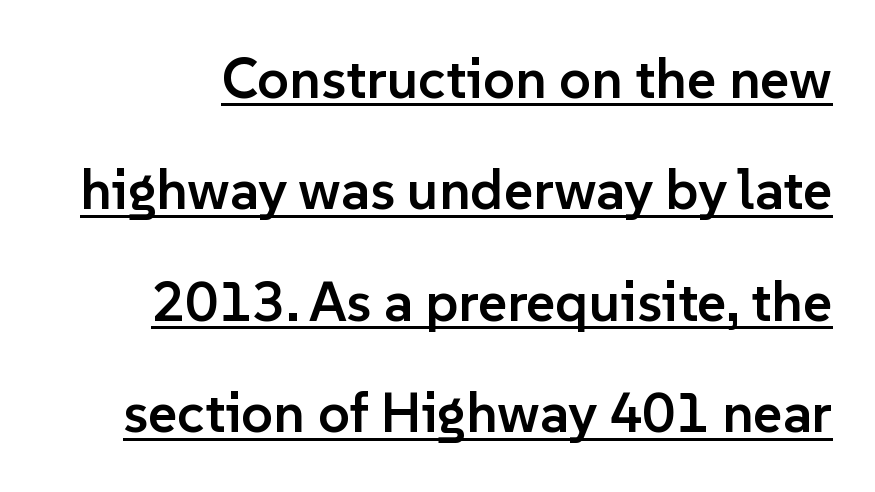
{"serif": "no", "italic": "no", "bold": "semi", "weight": "semibold", "width": "normal", "stroke_contrast": "low", "x_height": "medium", "monospaced": "no", "underline": "yes", "line_spacing": "loose", "line_spacing_ratio": 1.99, "letter_spacing": "normal", "letter_spacing_em": 0.0, "glyph_px": 56}
